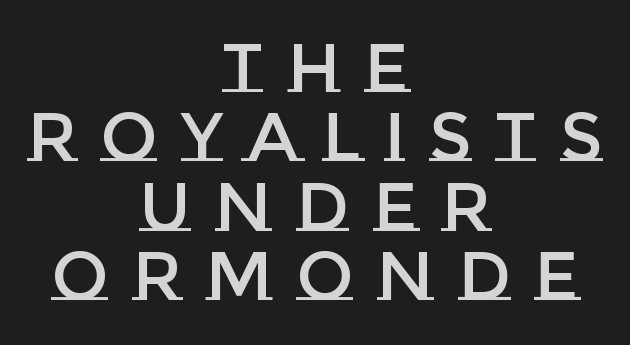
{"italic": "no", "width": "normal", "stroke_contrast": "low", "x_height": "large", "monospaced": "no", "underline": "no", "align": "center", "line_spacing": "tight", "line_spacing_ratio": 1.02, "letter_spacing": "wide", "letter_spacing_em": 0.35, "glyph_px": 68}
